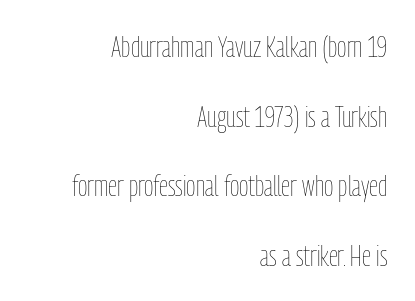
{"italic": "no", "bold": "no", "weight": "thin", "width": "condensed", "stroke_contrast": "low", "x_height": "medium", "monospaced": "no", "underline": "no", "align": "right", "line_spacing": "loose", "line_spacing_ratio": 2.4, "letter_spacing": "normal", "letter_spacing_em": 0.0, "glyph_px": 29}
